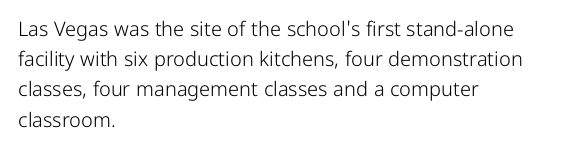
{"italic": "no", "bold": "no", "underline": "no", "align": "left", "line_spacing": "normal", "line_spacing_ratio": 1.51, "letter_spacing": "normal", "letter_spacing_em": 0.0, "glyph_px": 20}
